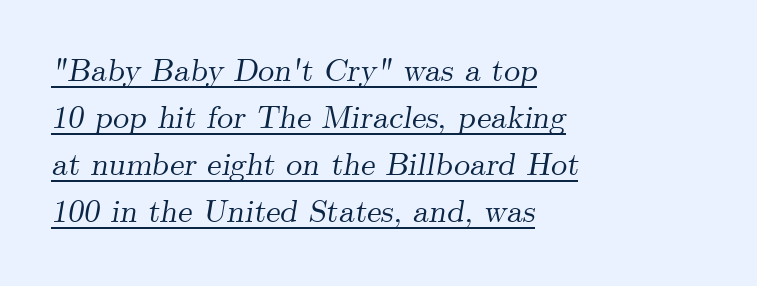
Q: Is the text italic (slanted)? A: Yes, it leans right by about 9 degrees.
Q: Is the typeface a serif or a sans-serif typeface? A: Serif.
Q: Is the text underlined? A: Yes.
Q: How is the paragraph aligned? A: Left-aligned.
Q: Is the spacing between letters normal or unusually wide? A: Normal.
Q: Is the spacing between lines tight, normal or loose? A: Normal.
Q: Width (condensed, normal, or wide)? A: Normal.
Q: Stroke contrast? A: Medium.
Q: x-height? A: Small.
Q: Monospaced? A: No.
